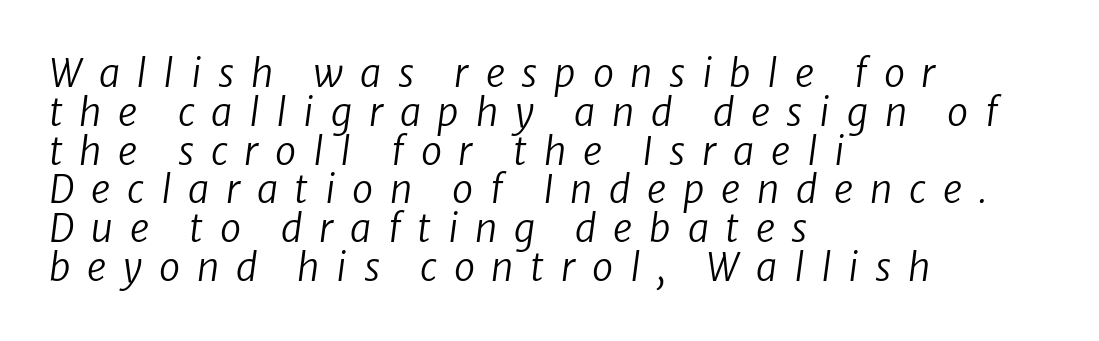
The image shows 38 px regular-weight type, italic (leaning right); set left-aligned, tight line spacing (1.02x), unusually wide letter spacing (+0.44 em), not underlined; low stroke contrast and a medium x-height.
